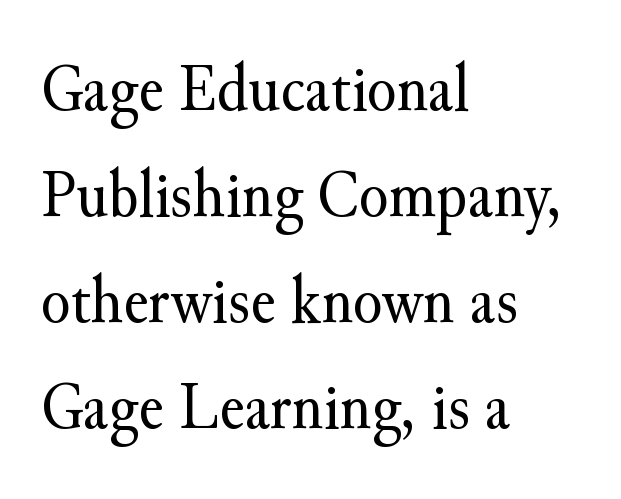
Glyph-to-glyph distance matches everyday printed text. Horizontally, the lines are justified to the leading edge only. Classification — serif. A normal amount of white space separates one row of letters from the next.
